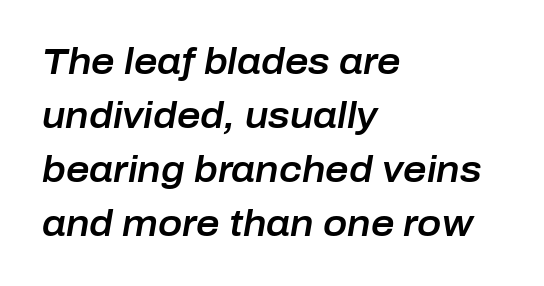
{"italic": "yes", "lean": "right", "slant_degrees": 10, "width": "normal", "stroke_contrast": "low", "x_height": "medium", "monospaced": "no", "underline": "no", "align": "left", "line_spacing": "normal", "line_spacing_ratio": 1.5, "letter_spacing": "normal", "letter_spacing_em": 0.0, "glyph_px": 36}
